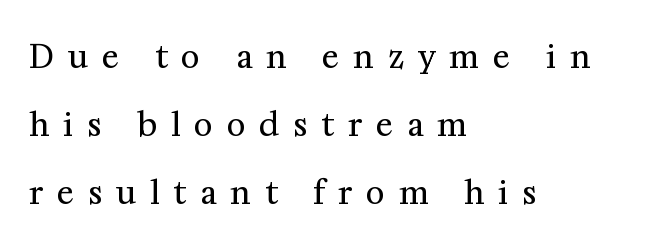
Q: Is the text bold? A: No.
Q: Is the text italic (slanted)? A: No, it is upright.
Q: Is the typeface a serif or a sans-serif typeface? A: Serif.
Q: Is the text underlined? A: No.
Q: How is the paragraph aligned? A: Left-aligned.
Q: Is the spacing between letters normal or unusually wide? A: Unusually wide.
Q: Is the spacing between lines tight, normal or loose? A: Loose.
Q: Width (condensed, normal, or wide)? A: Normal.
Q: Stroke contrast? A: Medium.
Q: x-height? A: Medium.
Q: Monospaced? A: No.
